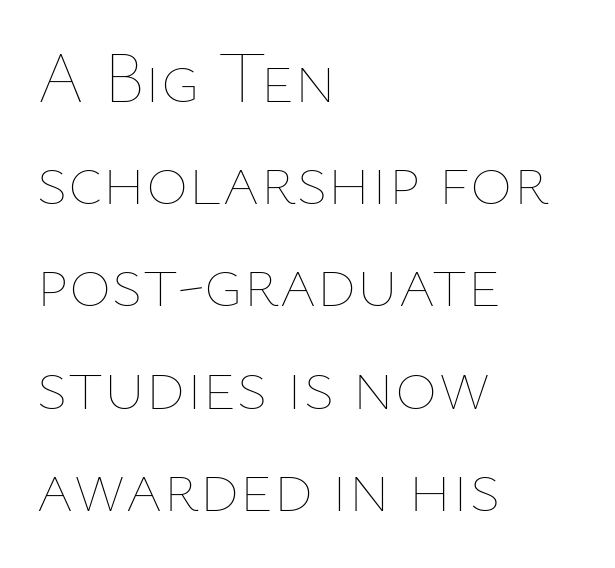
Words appear dense and cohesive because spacing is normal. When letters stand straight like this, we call the style roman or upright. Horizontally, the lines are justified to the leading edge only. The face used here is proportionally spaced, like ordinary book or web type. The cut favours lightness, reaching ordinary text weight at its darkest.
